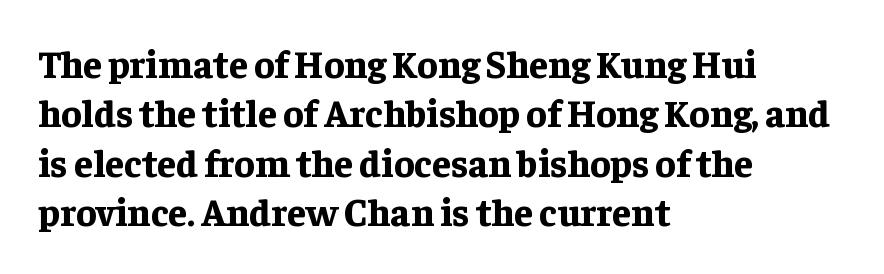
Strokes here are thick enough to call this a true bold. The passage shown has conventional tracking throughout. Spacing verdict: proportional, widths tailored to each character. Reading down the column, the eye jumps a familiar distance to each next line. A roman cut, with each character standing at attention. Unlike a clean sans, this face finishes its strokes with serifs.
